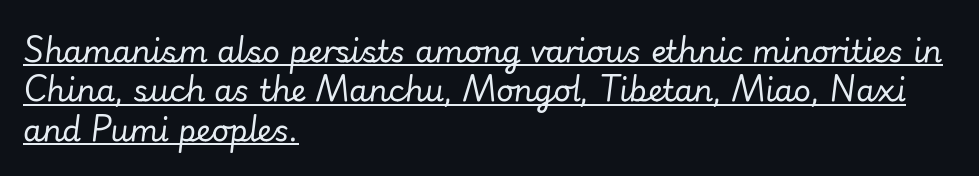
{"italic": "yes", "lean": "right", "slant_degrees": 7, "bold": "no", "weight": "regular", "width": "normal", "stroke_contrast": "low", "x_height": "small", "monospaced": "no", "underline": "yes", "align": "left", "line_spacing": "normal", "line_spacing_ratio": 1.31, "letter_spacing": "normal", "letter_spacing_em": 0.0, "glyph_px": 30}
